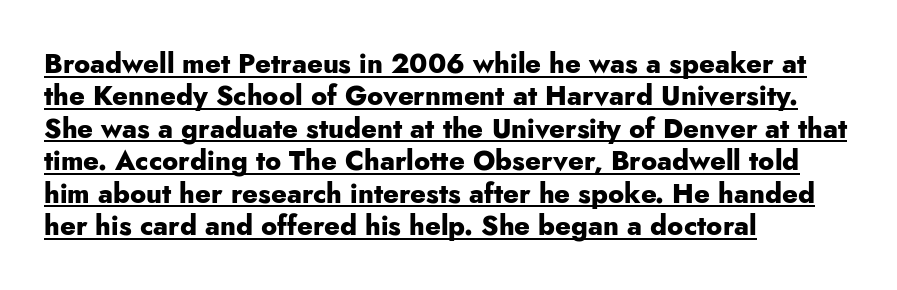
Q: Is the text bold? A: Yes.
Q: Is the text italic (slanted)? A: No, it is upright.
Q: Is the text underlined? A: Yes.
Q: How is the paragraph aligned? A: Left-aligned.
Q: Is the spacing between letters normal or unusually wide? A: Normal.
